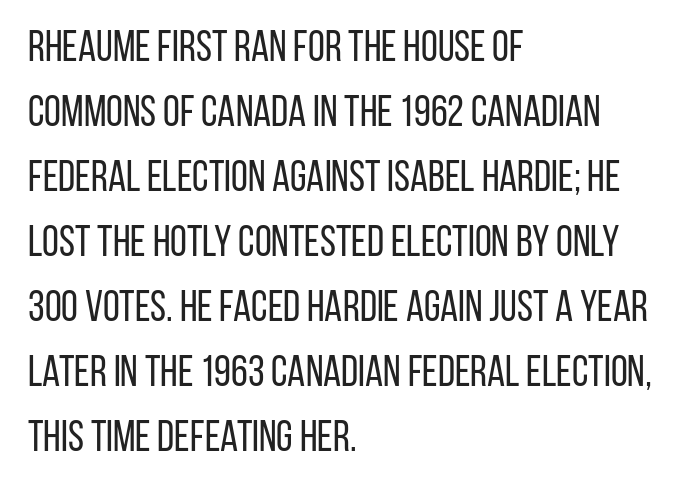
The image shows 43 px regular-weight, condensed sans-serif type, upright; set left-aligned, normal line spacing (1.51x), normal letter spacing, not underlined; low stroke contrast and a large x-height.
